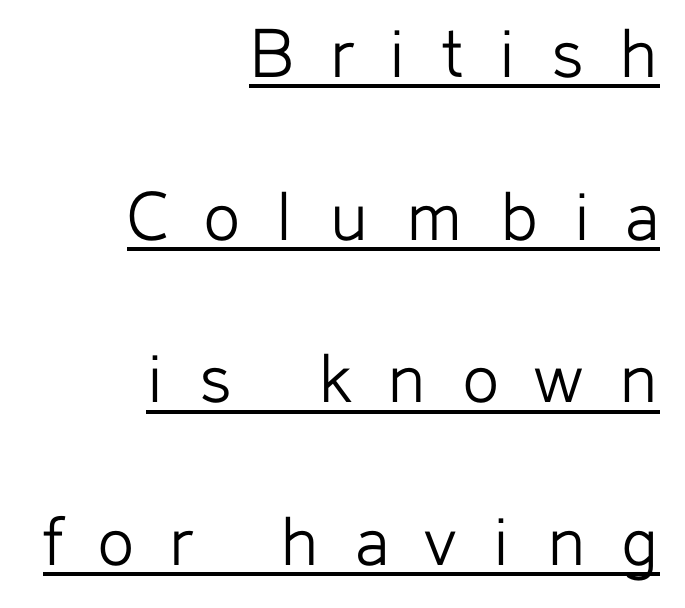
Q: Is the text bold? A: No.
Q: Is the text italic (slanted)? A: No, it is upright.
Q: Is the typeface a serif or a sans-serif typeface? A: Sans-serif.
Q: Is the text underlined? A: Yes.
Q: How is the paragraph aligned? A: Right-aligned.
Q: Is the spacing between letters normal or unusually wide? A: Unusually wide.
Q: Is the spacing between lines tight, normal or loose? A: Loose.
Q: Width (condensed, normal, or wide)? A: Normal.
Q: Stroke contrast? A: Low.
Q: x-height? A: Medium.
Q: Monospaced? A: No.
